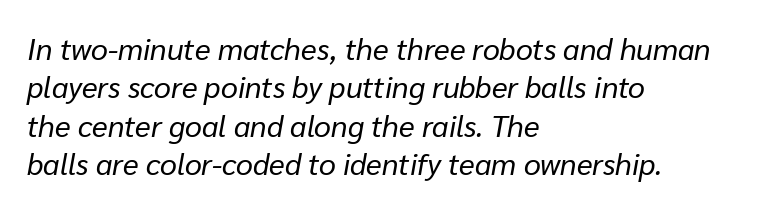
{"italic": "yes", "lean": "right", "slant_degrees": 10, "bold": "no", "weight": "regular", "width": "normal", "stroke_contrast": "low", "x_height": "medium", "monospaced": "no", "underline": "no", "align": "left", "line_spacing": "normal", "line_spacing_ratio": 1.28, "letter_spacing": "normal", "letter_spacing_em": 0.0, "glyph_px": 30}
